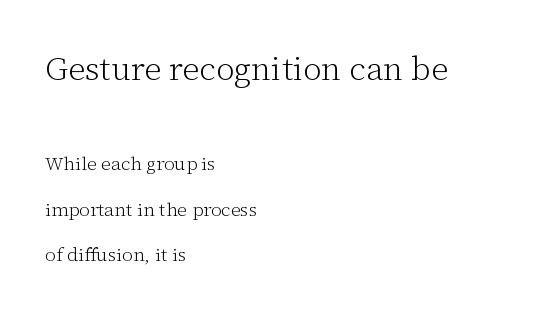
Q: Is the text bold? A: No.
Q: Is the text italic (slanted)? A: No, it is upright.
Q: Is the typeface a serif or a sans-serif typeface? A: Serif.
Q: Is the text underlined? A: No.
Q: How is the paragraph aligned? A: Left-aligned.
Q: Is the spacing between letters normal or unusually wide? A: Normal.
Q: Is the spacing between lines tight, normal or loose? A: Loose.
Q: Which block of text is set in a larger size, the first (top) or the second (bottom)? A: The first (top) one.
Q: Width (condensed, normal, or wide)? A: Normal.
Q: Stroke contrast? A: Low.
Q: x-height? A: Medium.
Q: Monospaced? A: No.
